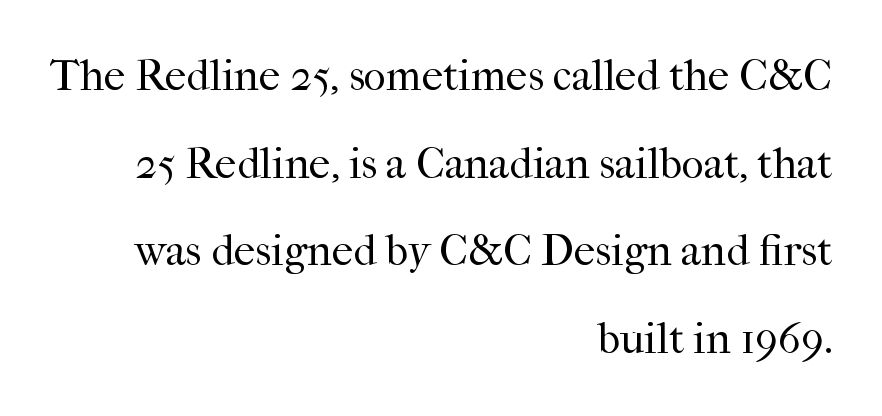
Q: Is the text bold? A: No.
Q: Is the text italic (slanted)? A: No, it is upright.
Q: Is the typeface a serif or a sans-serif typeface? A: Serif.
Q: Is the text underlined? A: No.
Q: How is the paragraph aligned? A: Right-aligned.
Q: Is the spacing between letters normal or unusually wide? A: Normal.
Q: Is the spacing between lines tight, normal or loose? A: Loose.
Q: Width (condensed, normal, or wide)? A: Normal.
Q: Stroke contrast? A: High.
Q: x-height? A: Medium.
Q: Monospaced? A: No.
